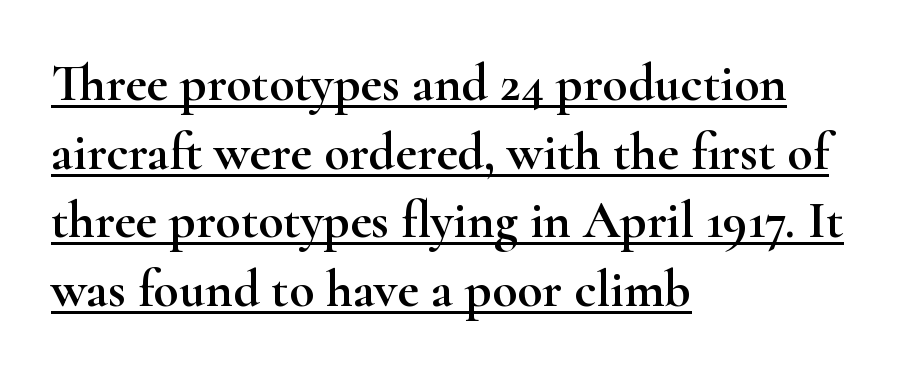
Leading matches the norm, producing a regular column. Does the copy run flush right? No — it runs flush left. You can see a thin bar hugging the bottom of the glyphs. Spacing between characters is what you'd get straight out of the box. A roman cut, with each character standing at attention. Character widths vary here, with narrow letters taking less room than wide ones.
